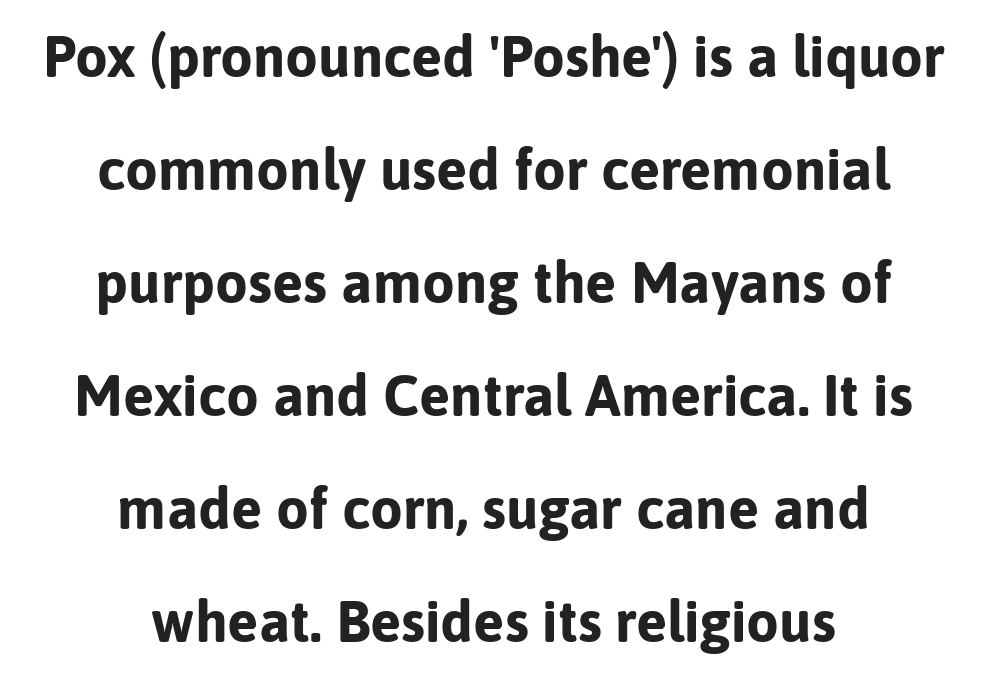
The letters advance in unequal steps, a hallmark of proportional type. In terms of weight, the rendering is a true, heavy bold. Regarding serifs, this sample does without them. In terms of letterspacing, this is plain default setting. The string is rendered with underlining switched off.
